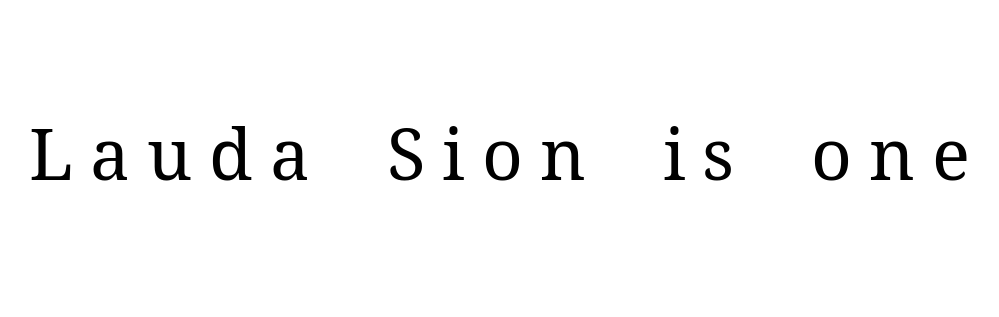
The image shows 71 px regular-weight serif type, upright; set unusually wide letter spacing (+0.24 em), not underlined; medium stroke contrast and a medium x-height.
